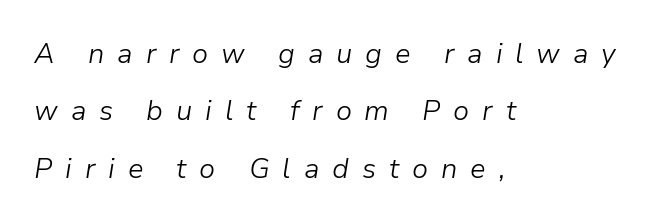
{"italic": "yes", "lean": "right", "slant_degrees": 9, "bold": "no", "weight": "light", "width": "normal", "stroke_contrast": "low", "x_height": "medium", "monospaced": "no", "underline": "no", "align": "left", "line_spacing": "loose", "line_spacing_ratio": 2.05, "letter_spacing": "wide", "letter_spacing_em": 0.46, "glyph_px": 28}
